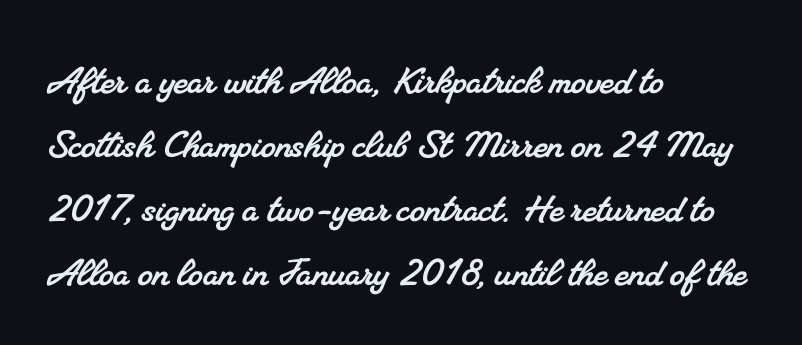
{"serif": "yes", "width": "normal", "stroke_contrast": "medium", "x_height": "small", "monospaced": "no", "underline": "no", "align": "left", "line_spacing": "normal", "line_spacing_ratio": 1.36, "letter_spacing": "normal", "letter_spacing_em": 0.0, "glyph_px": 47}
